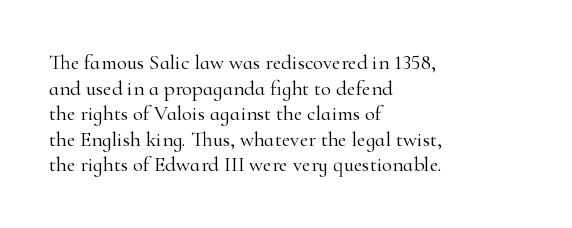
The image shows 21 px text type, upright; set left-aligned, line spacing 1.22x, normal letter spacing, not underlined.
